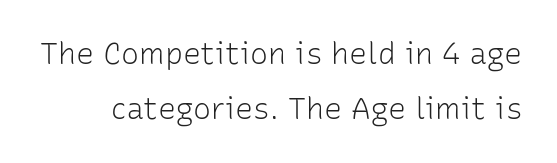
{"serif": "no", "italic": "no", "bold": "no", "weight": "light", "width": "normal", "stroke_contrast": "low", "x_height": "medium", "monospaced": "no", "underline": "no", "line_spacing_ratio": 1.85, "letter_spacing": "normal", "letter_spacing_em": 0.0, "glyph_px": 30}
